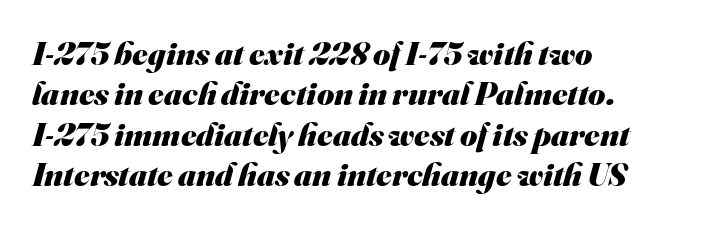
Q: Is the text bold? A: Yes.
Q: Is the typeface a serif or a sans-serif typeface? A: Sans-serif.
Q: Is the text underlined? A: No.
Q: How is the paragraph aligned? A: Left-aligned.
Q: Is the spacing between letters normal or unusually wide? A: Normal.
Q: Width (condensed, normal, or wide)? A: Normal.
Q: Stroke contrast? A: Medium.
Q: x-height? A: Small.
Q: Monospaced? A: No.
